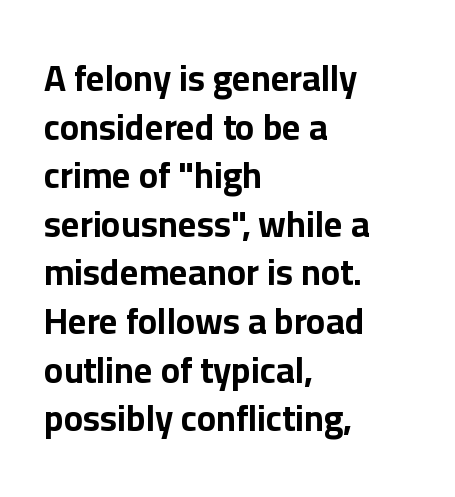
The image shows 36 px bold sans-serif type, upright; set left-aligned, normal line spacing (1.35x), normal letter spacing, not underlined; low stroke contrast and a medium x-height.
